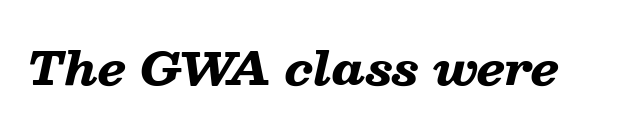
Each glyph is drawn with heavy, bold strokes. Words appear dense and cohesive because spacing is normal. Quick note: underline off. Character widths vary here, with narrow letters taking less room than wide ones. You can tell it's italic because the verticals aren't actually vertical.
